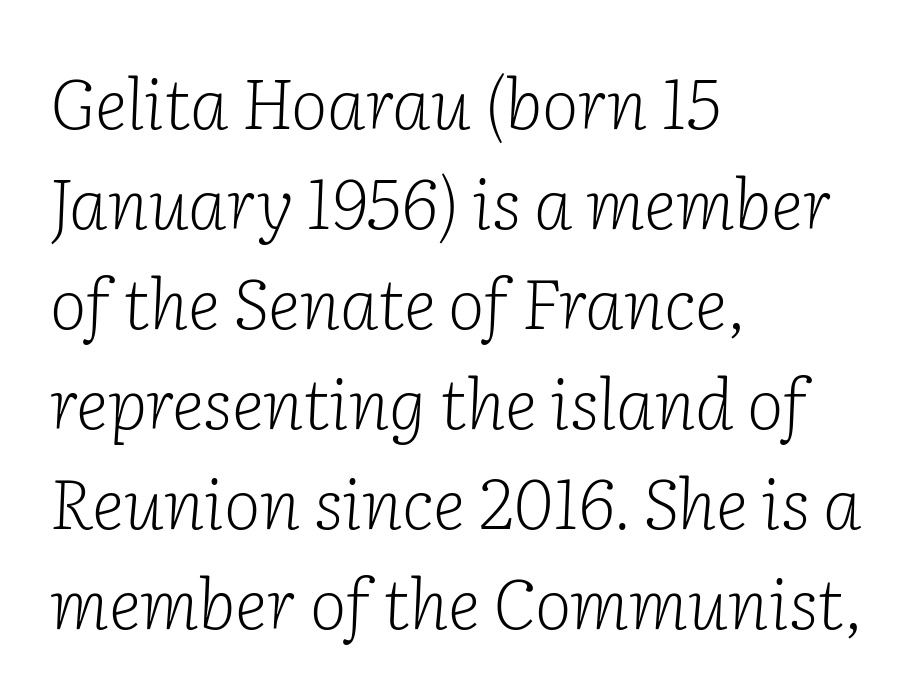
Unmarked baselines from the first word to the last. The rendering uses natural spacing where letterforms have individual widths. Successive baselines arrive at the customary interval. You can tell it's italic because the verticals aren't actually vertical. Compared with typical body copy, the letter spacing here is the same. Look at the bottom of the vertical strokes: they flare into serifs here.
